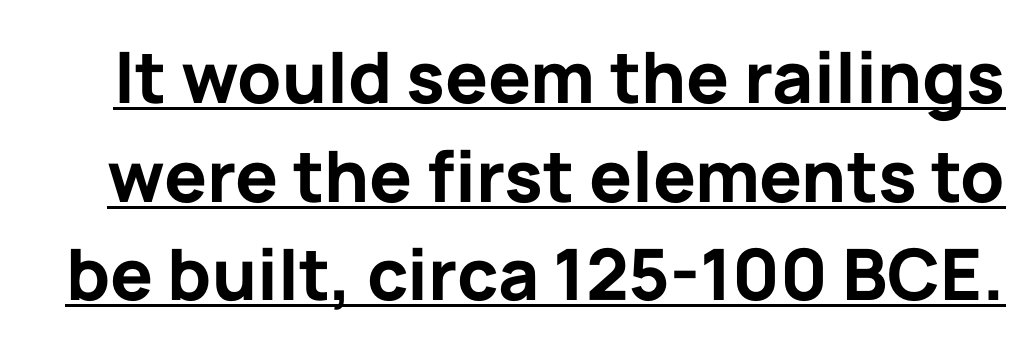
The image shows 71 px bold sans-serif type, upright; set normal line spacing (1.39x), normal letter spacing, underlined; low stroke contrast and a medium x-height.
